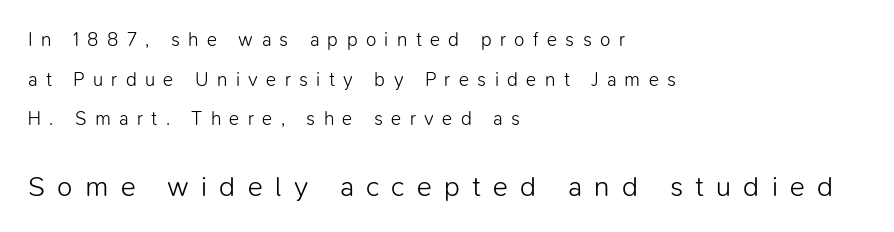
{"serif": "no", "italic": "no", "bold": "no", "weight": "light", "width": "normal", "stroke_contrast": "low", "x_height": "medium", "monospaced": "no", "underline": "no", "align": "left", "line_spacing": "loose", "line_spacing_ratio": 2.09, "letter_spacing": "wide", "letter_spacing_em": 0.44, "larger_block": "second", "size_ratio": 1.47, "glyph_px": 28}
